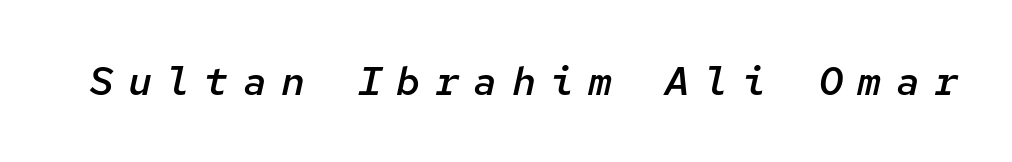
{"italic": "yes", "lean": "right", "slant_degrees": 12, "bold": "semi", "weight": "semibold", "width": "normal", "stroke_contrast": "low", "x_height": "medium", "monospaced": "yes", "underline": "no", "letter_spacing": "wide", "letter_spacing_em": 0.36, "glyph_px": 40}
